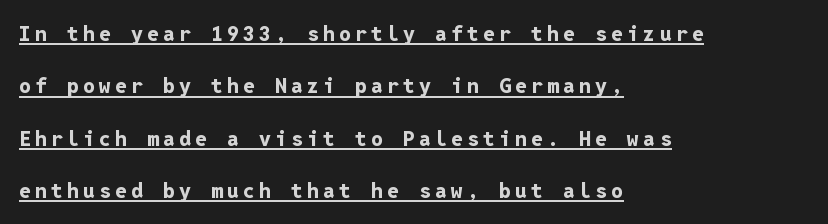
Ordinary non-slanted type is in use. The passage is arranged the way most books set body copy — flush left. Honestly, the letter spacing is so wide it's the main thing you notice. The leading is generous, giving the passage an open texture. Heavy, bold letterforms. The face used here appears with an underline applied.
